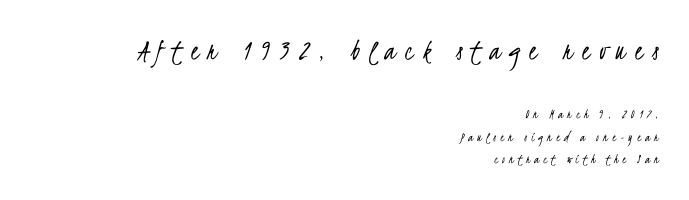
{"serif": "no", "bold": "no", "weight": "light", "width": "condensed", "stroke_contrast": "low", "x_height": "small", "monospaced": "no", "underline": "no", "align": "right", "line_spacing": "normal", "line_spacing_ratio": 1.6, "letter_spacing": "wide", "letter_spacing_em": 0.3, "larger_block": "first", "size_ratio": 2.21, "glyph_px": 31}
